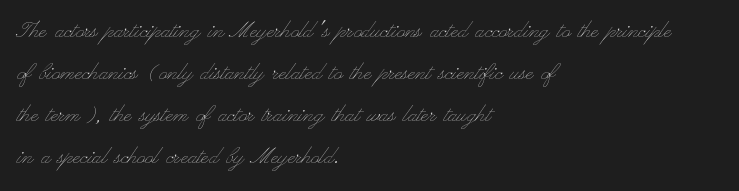
Each new line begins a customary step beneath the previous one. The passage shown is not underscored anywhere. Weight: not bold — regular or lighter. A classic flush-left, rag-right setting is used for this passage.
